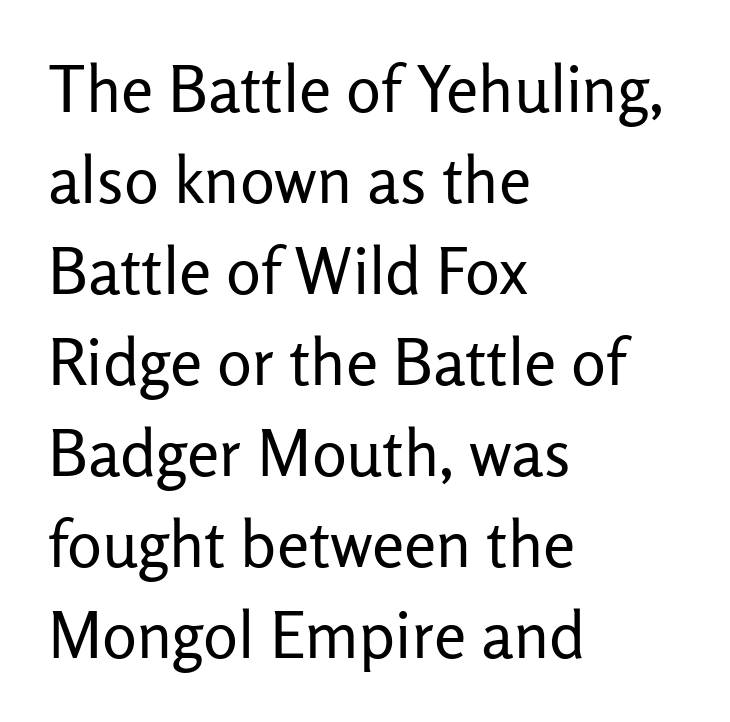
The image shows 65 px regular-weight sans-serif type, upright; set left-aligned, normal line spacing (1.4x), normal letter spacing, not underlined; low stroke contrast and a medium x-height.
